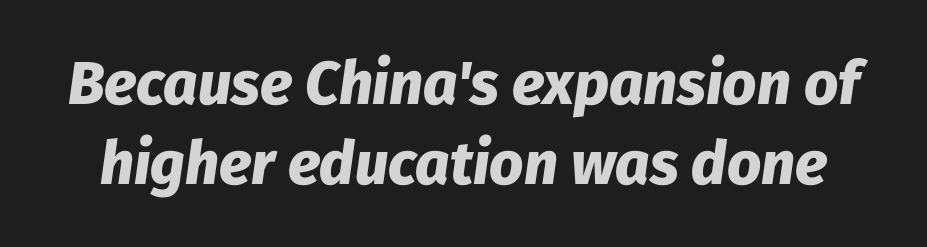
Q: Is the text bold? A: Yes.
Q: Is the text italic (slanted)? A: Yes, it leans right by about 8 degrees.
Q: Is the text underlined? A: No.
Q: Is the spacing between letters normal or unusually wide? A: Normal.
Q: Is the spacing between lines tight, normal or loose? A: Normal.
Q: Width (condensed, normal, or wide)? A: Normal.
Q: Stroke contrast? A: Low.
Q: x-height? A: Medium.
Q: Monospaced? A: No.
